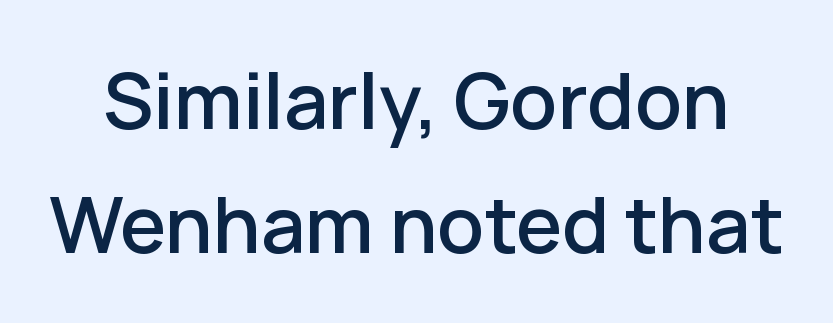
The gap between lines stays unmarked. Style check: upright. This rendering leaves character spacing at its baseline value. Stroke terminals: plain, sans-serif.
